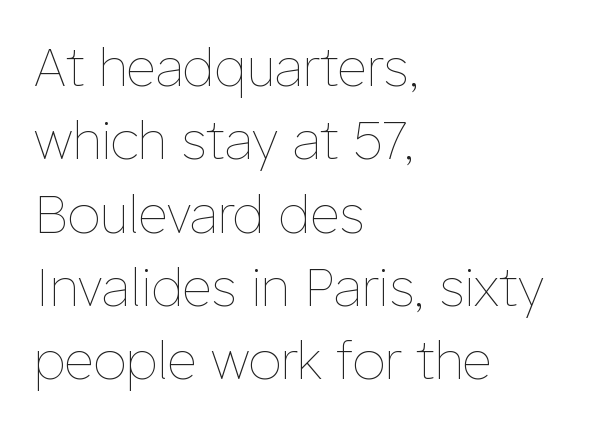
The image shows 52 px thin type, upright; set left-aligned, normal line spacing (1.41x), normal letter spacing, not underlined; low stroke contrast and a medium x-height.
